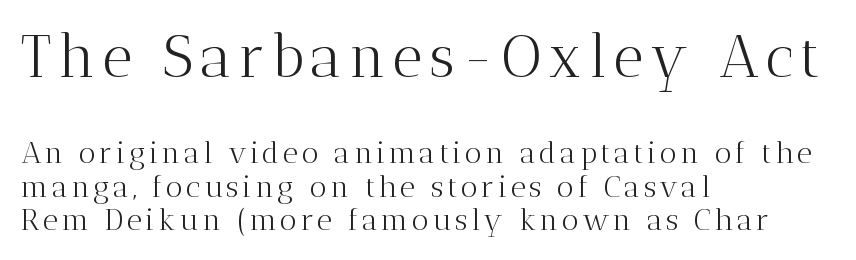
Q: Is the text bold? A: No.
Q: Is the text italic (slanted)? A: No, it is upright.
Q: Is the typeface a serif or a sans-serif typeface? A: Serif.
Q: Is the text underlined? A: No.
Q: How is the paragraph aligned? A: Left-aligned.
Q: Is the spacing between lines tight, normal or loose? A: Tight.
Q: Which block of text is set in a larger size, the first (top) or the second (bottom)? A: The first (top) one.
Q: Width (condensed, normal, or wide)? A: Normal.
Q: Stroke contrast? A: Medium.
Q: x-height? A: Medium.
Q: Monospaced? A: No.
